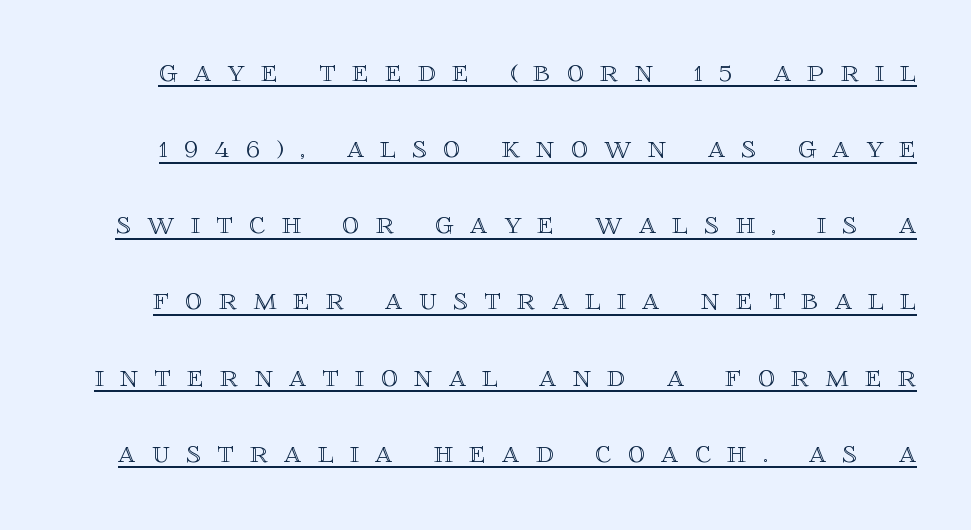
Is there much room between lines? Yes — plenty of vertical air separates them. In terms of letterspacing, this is a distinctly airy, spread setting. Underlined type. A typesetter would mark this as roman, not italic. The passage shown is typed in a proportional face where columns would drift.
